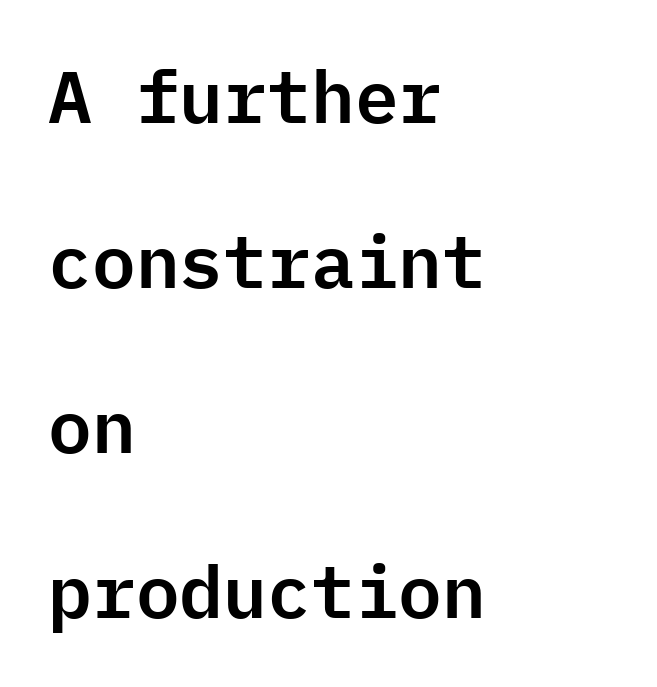
Rows of type keep a wide berth in the vertical direction. Is the letter spacing exaggerated? No — it looks like the ordinary default. The font's upright variant was chosen for this text. Words float on clear page, feet unadorned. Does the copy run flush right? No — it runs flush left. Stroke terminals: plain, sans-serif.
